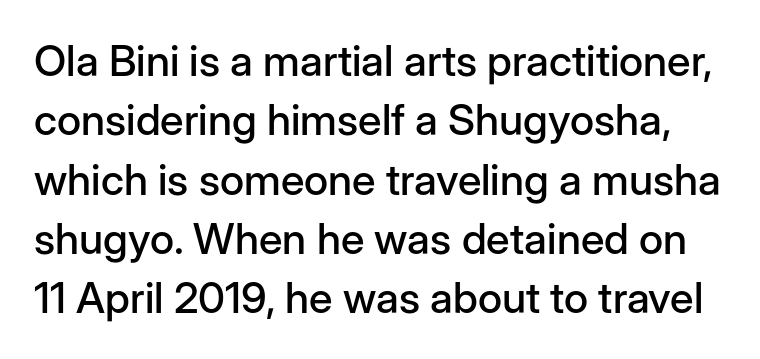
{"serif": "no", "italic": "no", "width": "normal", "stroke_contrast": "low", "x_height": "medium", "monospaced": "no", "underline": "no", "line_spacing": "normal", "line_spacing_ratio": 1.38, "letter_spacing": "normal", "letter_spacing_em": 0.0, "glyph_px": 43}
